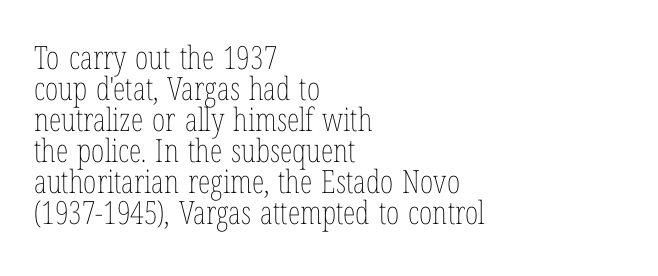
{"italic": "no", "bold": "no", "weight": "thin", "width": "condensed", "stroke_contrast": "low", "x_height": "medium", "monospaced": "no", "underline": "no", "align": "left", "line_spacing": "tight", "line_spacing_ratio": 0.97, "letter_spacing": "normal", "letter_spacing_em": 0.0, "glyph_px": 32}
